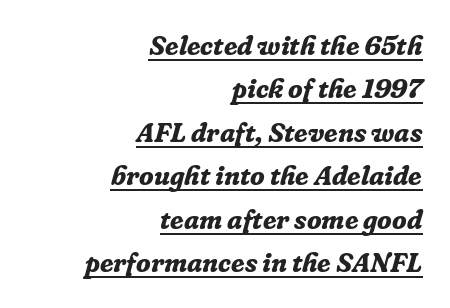
Layout note: lines flush right. No extra tracking has been applied to these lines. The lines sit at an ordinary, default distance from one another. Check the space under the baseline: a stroke is drawn there. Is the type bold? Yes — the strokes are clearly thick and heavy.
